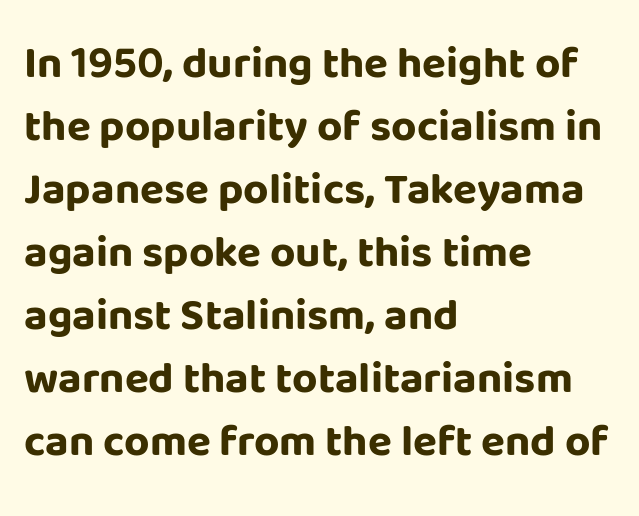
{"serif": "no", "italic": "no", "bold": "yes", "weight": "bold", "width": "normal", "stroke_contrast": "low", "x_height": "large", "monospaced": "no", "underline": "no", "align": "left", "line_spacing": "normal", "line_spacing_ratio": 1.43, "letter_spacing": "normal", "letter_spacing_em": 0.0, "glyph_px": 44}
